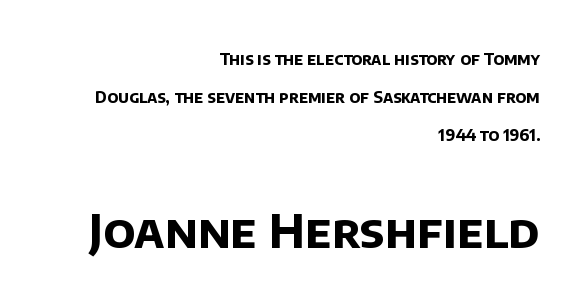
Reading down the column, the eye jumps a long way to each next line. What weight is shown? A full bold with thick strokes. Looks like regular typesetting: each glyph gets only the width it needs. Lines of text with bare space underneath. Of the two passages, the one underneath uses the larger point size. Reading down the block, your eye finds every line finishing at a fixed right position.
